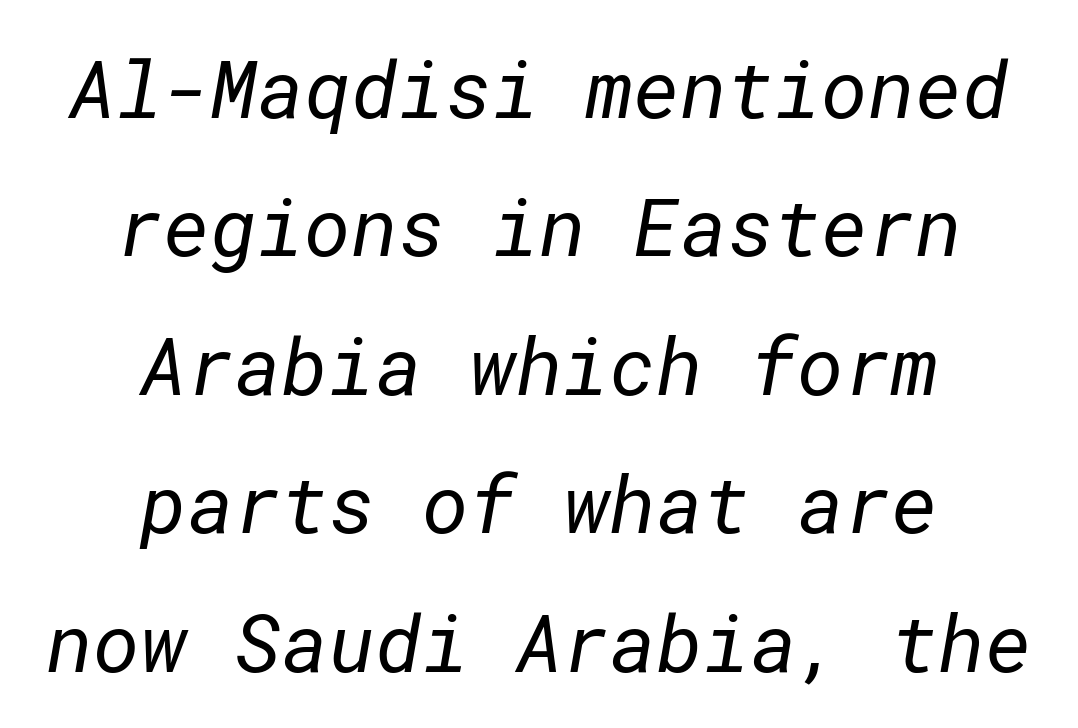
Q: Is the text bold? A: No.
Q: Is the typeface a serif or a sans-serif typeface? A: Sans-serif.
Q: Is the text underlined? A: No.
Q: How is the paragraph aligned? A: Centered.
Q: Is the spacing between letters normal or unusually wide? A: Normal.
Q: Width (condensed, normal, or wide)? A: Normal.
Q: Stroke contrast? A: Low.
Q: x-height? A: Medium.
